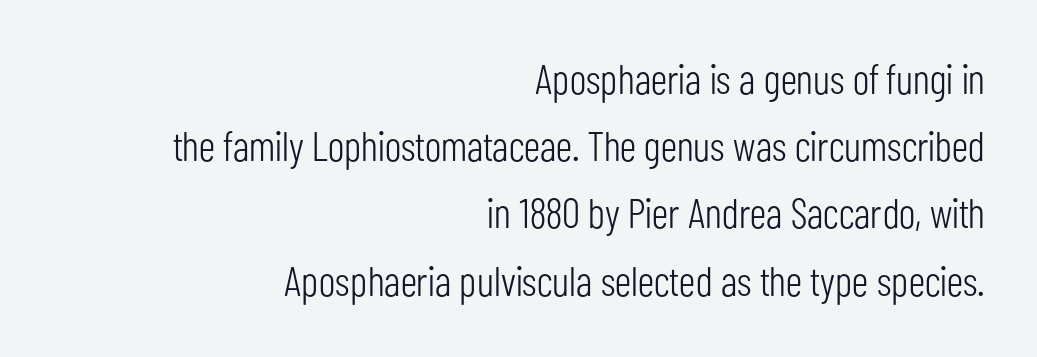
Spacing verdict: proportional, widths tailored to each character. This is sans-serif lettering, the kind often seen on screens and signage. Letters rest on an invisible, unmarked baseline. The type is set solid horizontally, with unmodified tracking.
